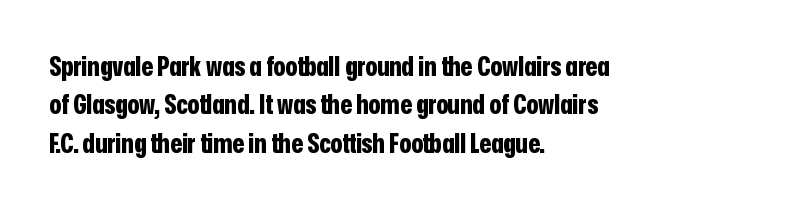
Q: Is the text bold? A: Yes.
Q: Is the text italic (slanted)? A: No, it is upright.
Q: Is the text underlined? A: No.
Q: How is the paragraph aligned? A: Left-aligned.
Q: Is the spacing between letters normal or unusually wide? A: Normal.
Q: Is the spacing between lines tight, normal or loose? A: Normal.
